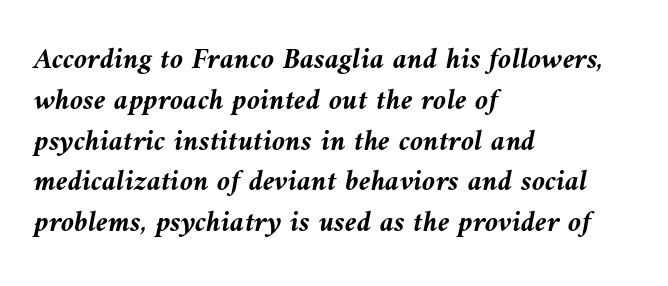
The passage shown leans; its letterforms are oblique. How would I describe the line gaps? Plain and ordinary. Do the characters align in a grid? No, the font is proportional. The letters sit at their default tracking, neither squeezed nor spread. The area under the type is left untouched.
